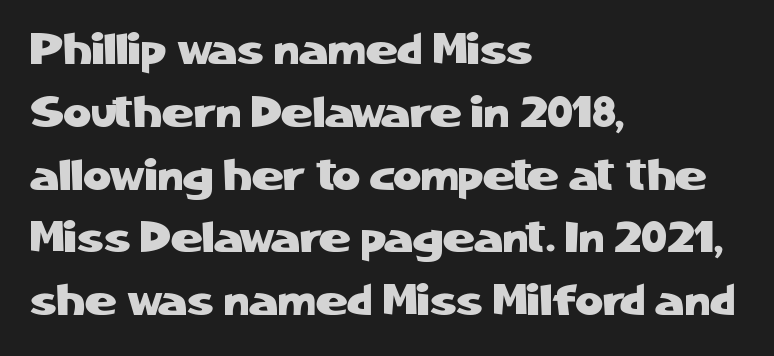
Q: Is the text italic (slanted)? A: No, it is upright.
Q: Is the typeface a serif or a sans-serif typeface? A: Sans-serif.
Q: Is the text underlined? A: No.
Q: How is the paragraph aligned? A: Left-aligned.
Q: Is the spacing between letters normal or unusually wide? A: Normal.
Q: Is the spacing between lines tight, normal or loose? A: Normal.
Q: Width (condensed, normal, or wide)? A: Normal.
Q: Stroke contrast? A: Low.
Q: x-height? A: Medium.
Q: Monospaced? A: No.
